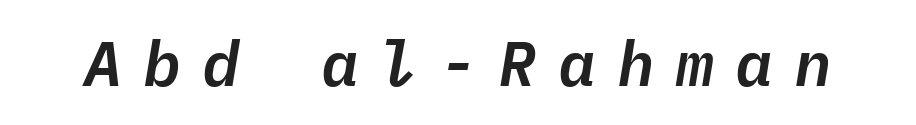
Q: Is the text italic (slanted)? A: Yes, it leans right by about 9 degrees.
Q: Is the text underlined? A: No.
Q: Is the spacing between letters normal or unusually wide? A: Unusually wide.
Q: Width (condensed, normal, or wide)? A: Normal.
Q: Stroke contrast? A: Low.
Q: x-height? A: Medium.
Q: Monospaced? A: Yes.
